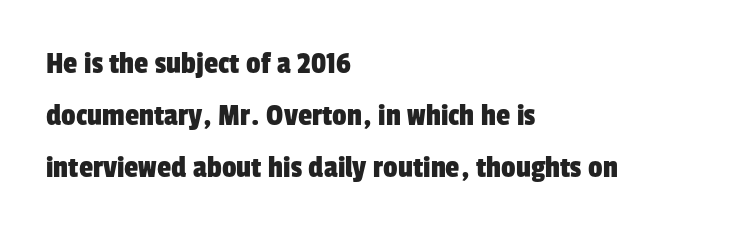
The image shows 32 px condensed sans-serif type; set left-aligned, normal line spacing (1.63x), normal letter spacing, not underlined; low stroke contrast and a medium x-height.
